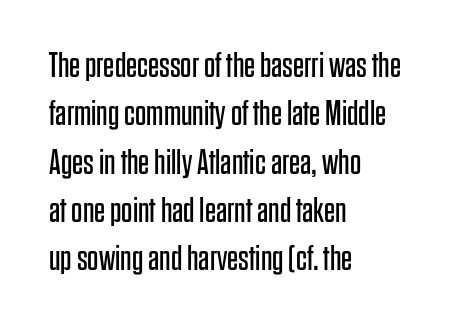
The image shows 35 px regular-weight, condensed sans-serif type, upright; set left-aligned, normal line spacing (1.38x), normal letter spacing, not underlined; low stroke contrast and a large x-height.
